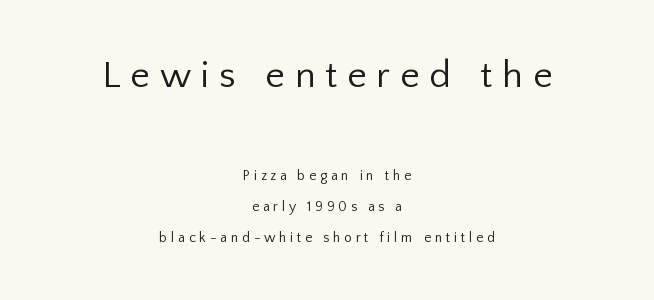
Nothing sits at the stroke ends, so this counts as sans-serif. The letters are spread apart with noticeably loose tracking. The lines in this sample share a center point and differ in where they start and stop. The glyphs are unaccompanied by any horizontal stroke below them.
